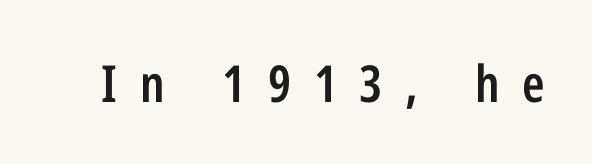
Q: Is the text bold? A: Semi-bold.
Q: Is the text italic (slanted)? A: No, it is upright.
Q: Is the typeface a serif or a sans-serif typeface? A: Sans-serif.
Q: Is the text underlined? A: No.
Q: Is the spacing between letters normal or unusually wide? A: Unusually wide.
Q: Width (condensed, normal, or wide)? A: Condensed.
Q: Stroke contrast? A: Low.
Q: x-height? A: Medium.
Q: Monospaced? A: No.
